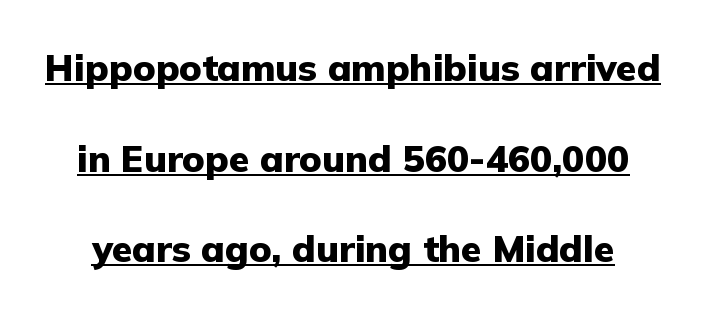
Q: Is the text bold? A: Yes.
Q: Is the text italic (slanted)? A: No, it is upright.
Q: Is the typeface a serif or a sans-serif typeface? A: Sans-serif.
Q: Is the text underlined? A: Yes.
Q: Is the spacing between letters normal or unusually wide? A: Normal.
Q: Is the spacing between lines tight, normal or loose? A: Loose.
Q: Width (condensed, normal, or wide)? A: Normal.
Q: Stroke contrast? A: Low.
Q: x-height? A: Medium.
Q: Monospaced? A: No.
